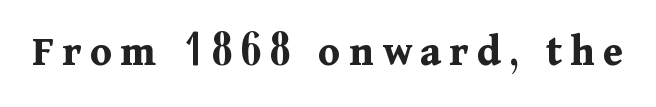
{"serif": "yes", "italic": "no", "bold": "yes", "weight": "bold", "width": "normal", "stroke_contrast": "medium", "x_height": "medium", "monospaced": "no", "underline": "no", "glyph_px": 45}
